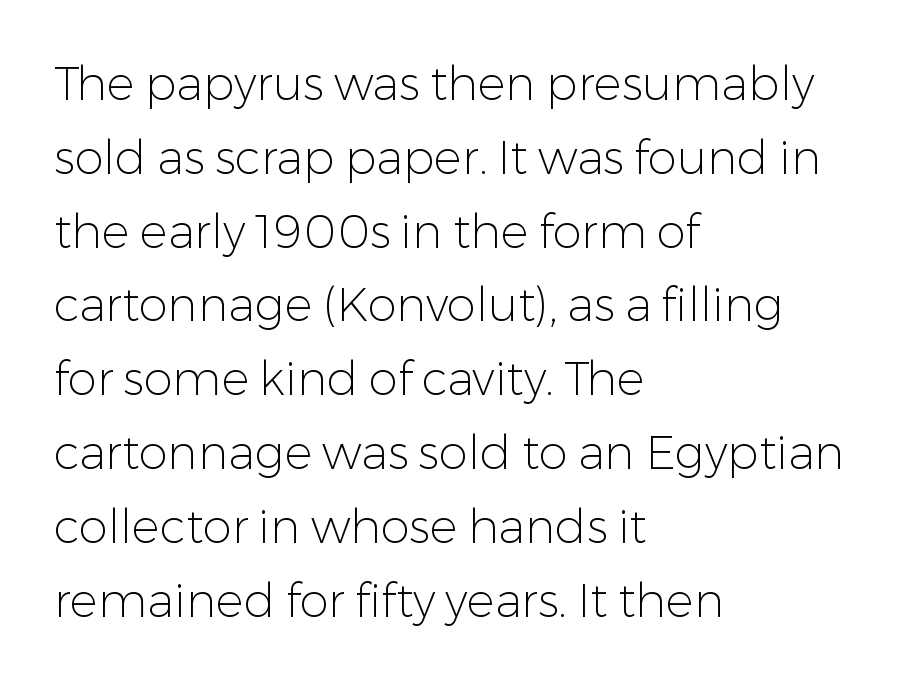
{"serif": "no", "italic": "no", "bold": "no", "weight": "light", "width": "normal", "stroke_contrast": "low", "x_height": "medium", "monospaced": "no", "underline": "no", "align": "left", "line_spacing": "normal", "line_spacing_ratio": 1.57, "letter_spacing": "normal", "letter_spacing_em": 0.0, "glyph_px": 47}
